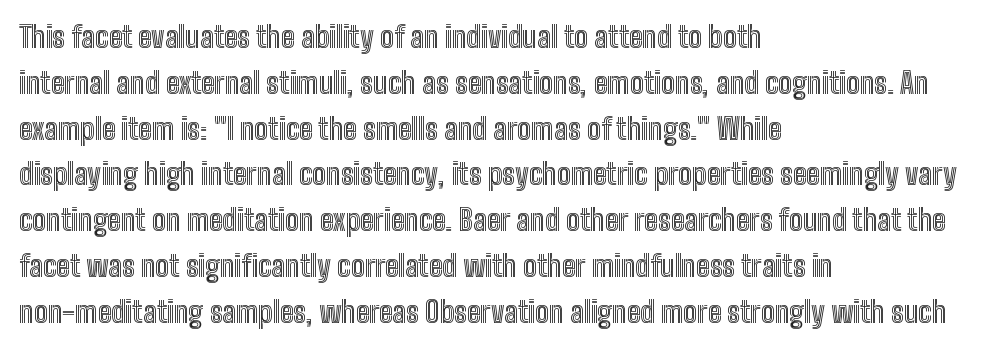
No word sits above an underline. The gaps between neighbouring characters are ordinary and unremarkable. In terms of posture, this sample is upright. You could not count columns in this text — the font is proportionally spaced. Line starts are locked; line ends wander. Horizontal bands of white between lines are of average thickness.
